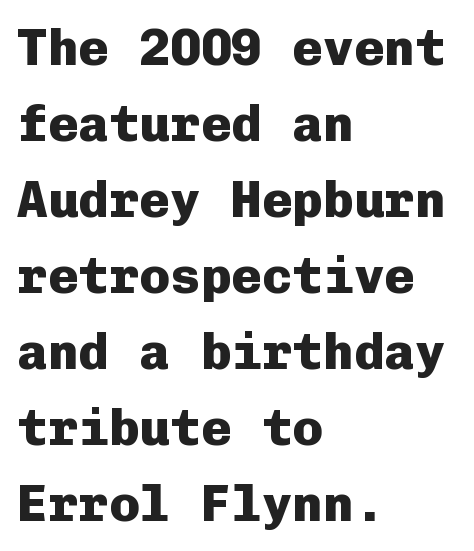
{"serif": "no", "italic": "no", "bold": "yes", "weight": "heavy", "width": "normal", "stroke_contrast": "low", "x_height": "medium", "monospaced": "yes", "underline": "no", "align": "left", "line_spacing": "normal", "line_spacing_ratio": 1.49, "letter_spacing": "normal", "letter_spacing_em": 0.0, "glyph_px": 51}
